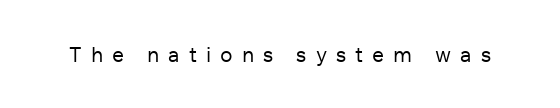
{"italic": "no", "bold": "no", "underline": "no", "letter_spacing": "wide", "letter_spacing_em": 0.43, "glyph_px": 21}
